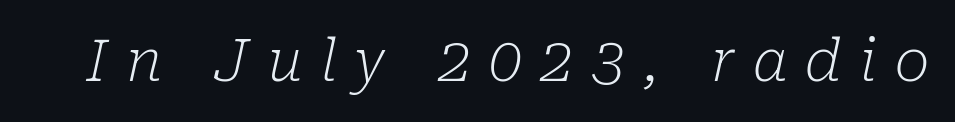
Q: Is the text bold? A: No.
Q: Is the text italic (slanted)? A: Yes, it leans right by about 10 degrees.
Q: Is the typeface a serif or a sans-serif typeface? A: Serif.
Q: Is the text underlined? A: No.
Q: Is the spacing between letters normal or unusually wide? A: Unusually wide.
Q: Width (condensed, normal, or wide)? A: Normal.
Q: Stroke contrast? A: Low.
Q: x-height? A: Medium.
Q: Monospaced? A: No.
